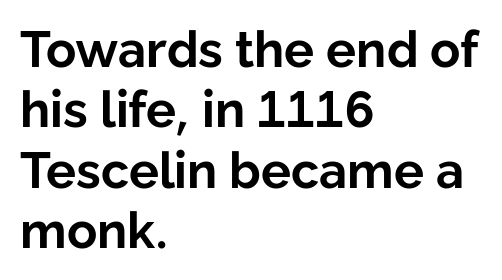
Q: Is the text bold? A: Yes.
Q: Is the text italic (slanted)? A: No, it is upright.
Q: Is the typeface a serif or a sans-serif typeface? A: Sans-serif.
Q: Is the text underlined? A: No.
Q: How is the paragraph aligned? A: Left-aligned.
Q: Is the spacing between letters normal or unusually wide? A: Normal.
Q: Width (condensed, normal, or wide)? A: Normal.
Q: Stroke contrast? A: Low.
Q: x-height? A: Medium.
Q: Monospaced? A: No.
